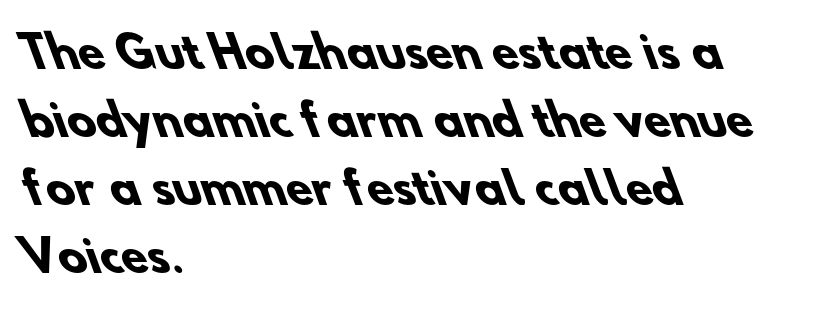
Q: Is the text bold? A: Yes.
Q: Is the typeface a serif or a sans-serif typeface? A: Sans-serif.
Q: Is the text underlined? A: No.
Q: How is the paragraph aligned? A: Left-aligned.
Q: Is the spacing between letters normal or unusually wide? A: Normal.
Q: Is the spacing between lines tight, normal or loose? A: Normal.
Q: Width (condensed, normal, or wide)? A: Normal.
Q: Stroke contrast? A: Low.
Q: x-height? A: Small.
Q: Monospaced? A: No.
